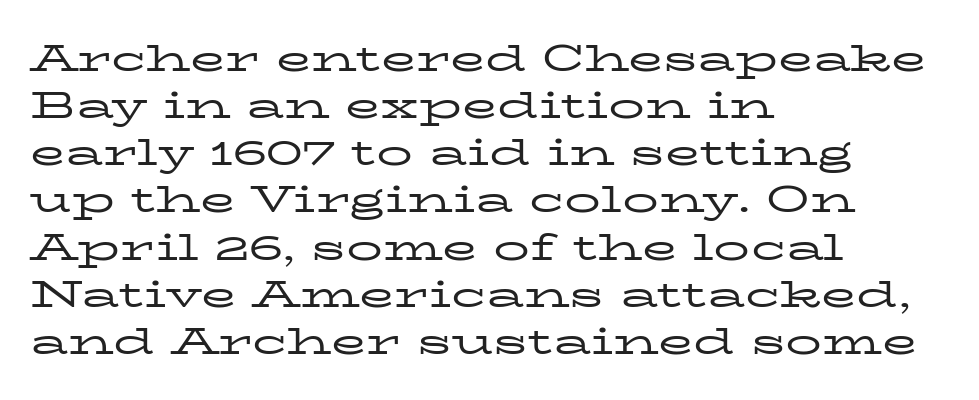
The image shows 36 px regular-weight, wide serif type, upright; set left-aligned, normal line spacing (1.31x), normal letter spacing, not underlined; low stroke contrast and a medium x-height.
